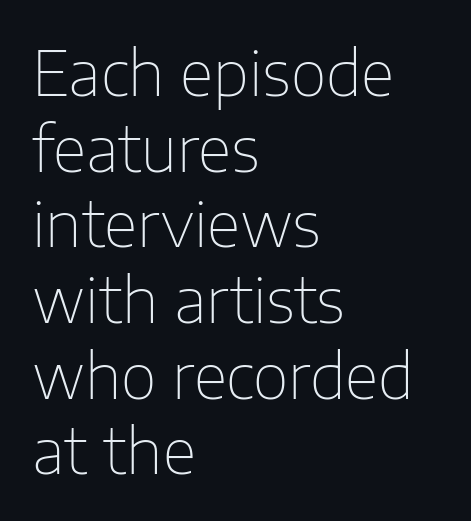
Letterform terminals end flat and unadorned throughout the passage. The passage shown is not underscored anywhere. A typesetter would mark this as roman, not italic. Look at the tracking — it's just the regular setting, nothing added. Character widths vary here, with narrow letters taking less room than wide ones. Is the block centered? No — it sits flush against the left margin.
